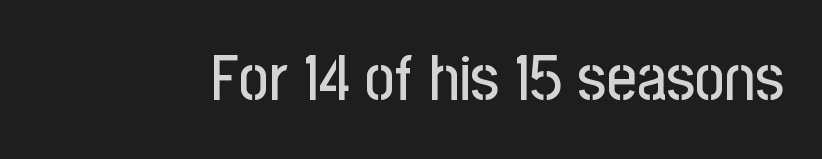
The image shows 65 px condensed sans-serif type, upright; set normal letter spacing, not underlined; low stroke contrast and a medium x-height.
